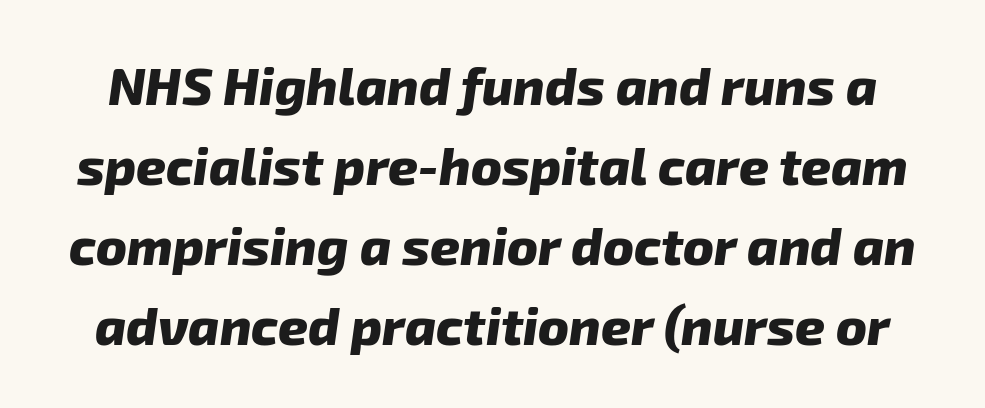
There is no visible air inserted between adjacent glyphs. Heavy-handed strokes throughout: this text is bold. Note: no serifs on the glyphs. Each row of text sits above clean, open space. The face used here is proportionally spaced, like ordinary book or web type. The passage shown stacks its lines at a standard gap.
